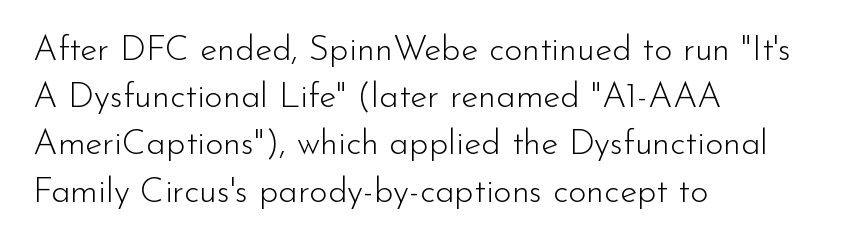
Q: Is the text bold? A: No.
Q: Is the text italic (slanted)? A: No, it is upright.
Q: Is the typeface a serif or a sans-serif typeface? A: Sans-serif.
Q: Is the text underlined? A: No.
Q: How is the paragraph aligned? A: Left-aligned.
Q: Is the spacing between letters normal or unusually wide? A: Normal.
Q: Is the spacing between lines tight, normal or loose? A: Normal.
Q: Width (condensed, normal, or wide)? A: Normal.
Q: Stroke contrast? A: Low.
Q: x-height? A: Small.
Q: Monospaced? A: No.
